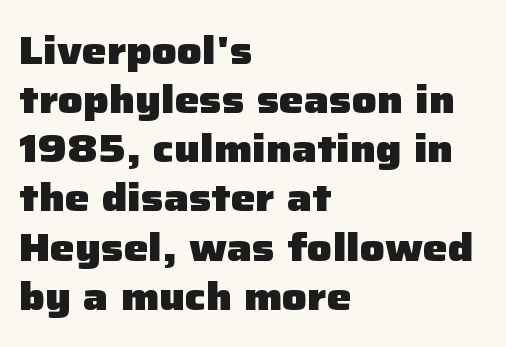
The image shows 39 px heavy sans-serif type, upright; set left-aligned, normal line spacing (1.26x), normal letter spacing, not underlined; low stroke contrast and a medium x-height.
